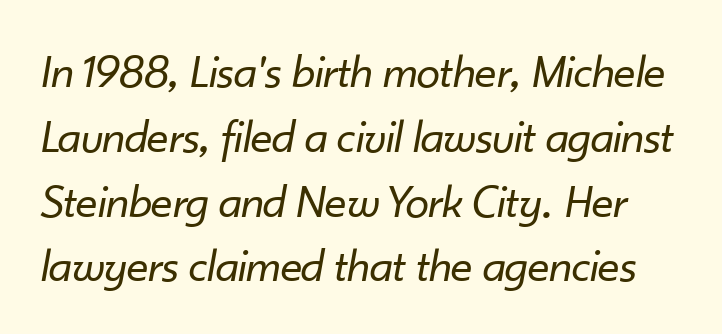
The image shows 48 px regular-weight type, italic (leaning right); set normal line spacing (1.35x), normal letter spacing, not underlined; low stroke contrast and a small x-height.
